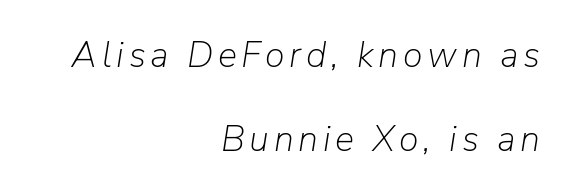
Q: Is the text bold? A: No.
Q: Is the text italic (slanted)? A: Yes, it leans right by about 9 degrees.
Q: Is the text underlined? A: No.
Q: How is the paragraph aligned? A: Right-aligned.
Q: Is the spacing between lines tight, normal or loose? A: Loose.
Q: Width (condensed, normal, or wide)? A: Normal.
Q: Stroke contrast? A: Low.
Q: x-height? A: Medium.
Q: Monospaced? A: No.
